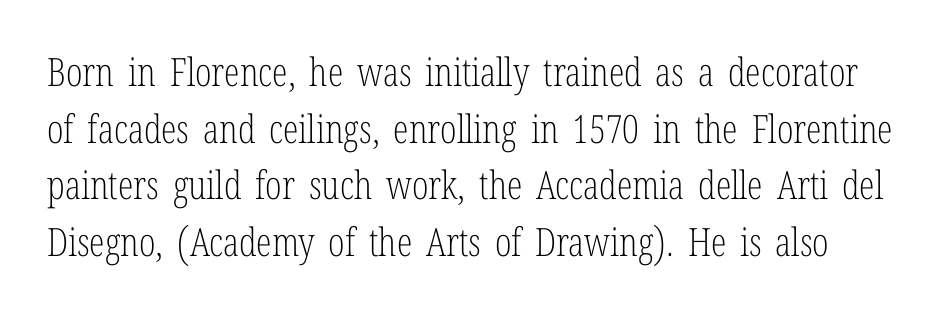
Q: Is the text bold? A: No.
Q: Is the text italic (slanted)? A: No, it is upright.
Q: Is the typeface a serif or a sans-serif typeface? A: Serif.
Q: Is the text underlined? A: No.
Q: Is the spacing between letters normal or unusually wide? A: Normal.
Q: Is the spacing between lines tight, normal or loose? A: Normal.
Q: Width (condensed, normal, or wide)? A: Condensed.
Q: Stroke contrast? A: Low.
Q: x-height? A: Medium.
Q: Monospaced? A: No.
